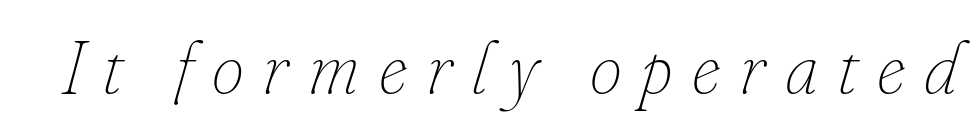
The image shows 73 px thin type, italic (leaning right); set unusually wide letter spacing (+0.26 em), not underlined; low stroke contrast and a small x-height.
